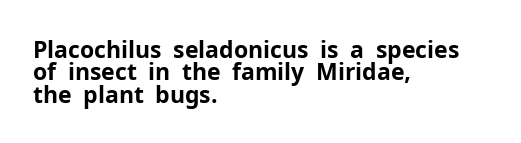
What weight is shown? A full bold with thick strokes. Letters rest on an invisible, unmarked baseline. Upright lettering throughout. The rag falls on the right side of this text block. Honestly, the rows look squashed on top of each other.
